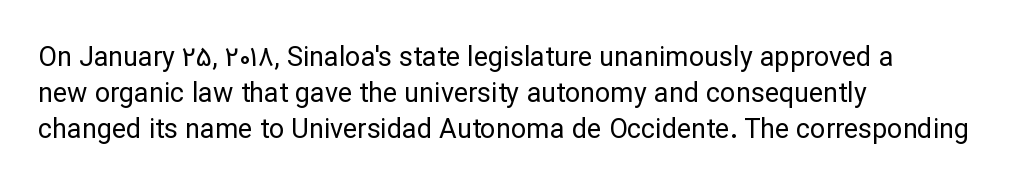
The image shows 27 px text type, upright; set left-aligned, normal line spacing (1.34x), normal letter spacing, not underlined.
